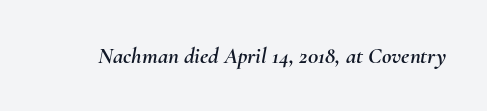
Decoration check: the copy has no underline. An italicized treatment has been applied to the whole sample. Each word holds together tightly as a unit, with standard inter-letter gaps.
